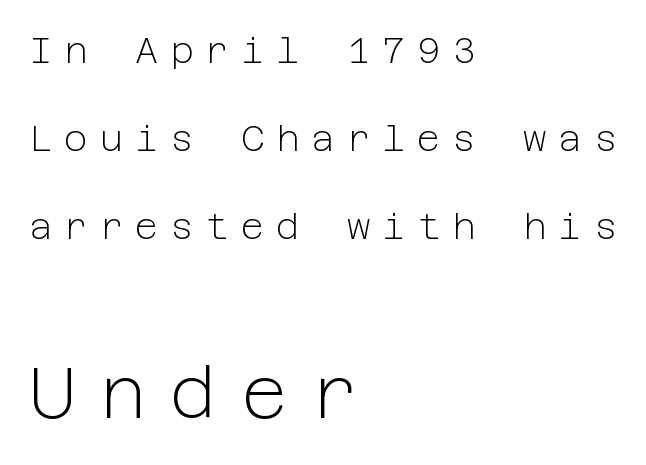
{"serif": "no", "italic": "no", "bold": "no", "weight": "light", "width": "normal", "stroke_contrast": "low", "x_height": "medium", "underline": "no", "align": "left", "line_spacing": "loose", "line_spacing_ratio": 2.44, "letter_spacing": "wide", "letter_spacing_em": 0.33, "larger_block": "second", "size_ratio": 2.0, "glyph_px": 72}
